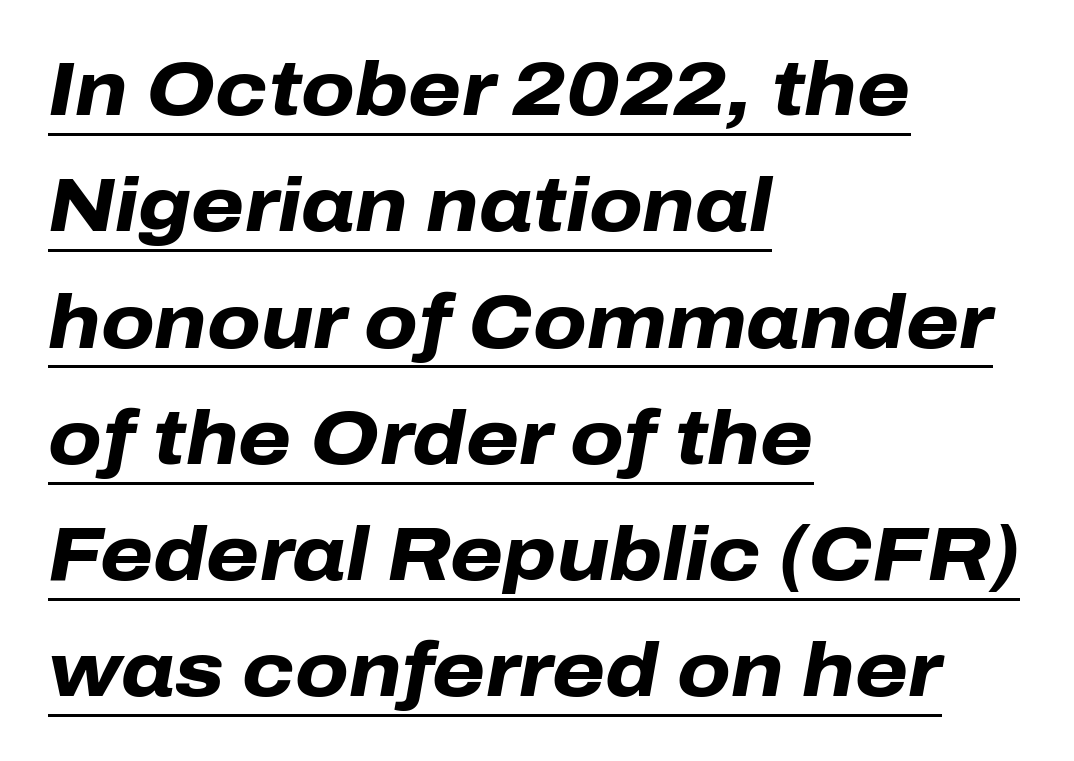
A rule runs beneath these lines of type. Here the designer chose a conventional face with non-uniform glyph widths. The rendering anchors every line to the left-hand side. The typesetting leans heavy: a genuine bold.
